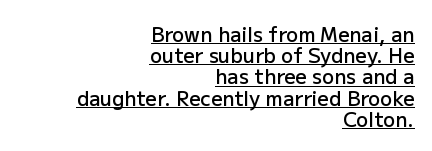
Q: Is the text bold? A: Semi-bold.
Q: Is the text italic (slanted)? A: No, it is upright.
Q: Is the text underlined? A: Yes.
Q: How is the paragraph aligned? A: Right-aligned.
Q: Is the spacing between letters normal or unusually wide? A: Normal.
Q: Is the spacing between lines tight, normal or loose? A: Tight.
